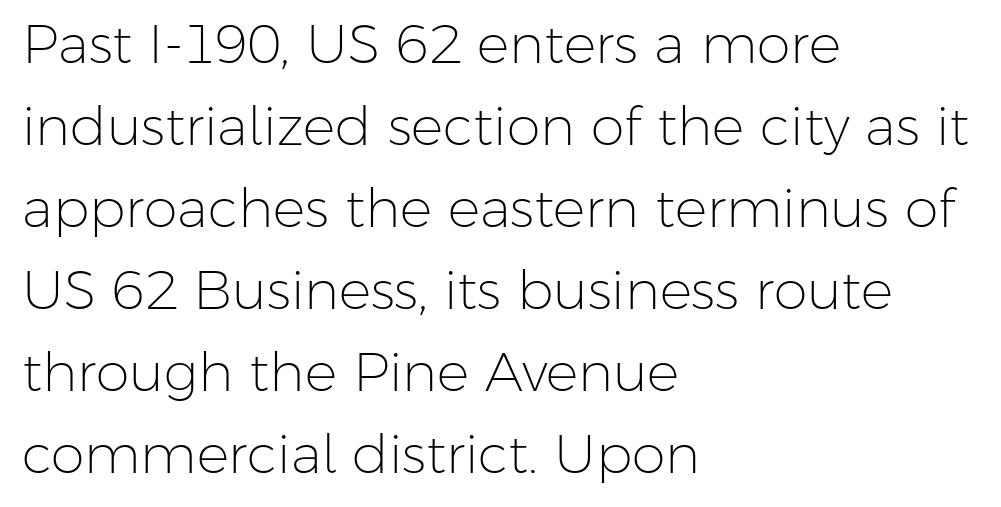
{"serif": "no", "italic": "no", "bold": "no", "weight": "light", "width": "normal", "stroke_contrast": "low", "x_height": "medium", "monospaced": "no", "underline": "no", "align": "left", "line_spacing": "normal", "line_spacing_ratio": 1.52, "letter_spacing": "normal", "letter_spacing_em": 0.0, "glyph_px": 54}
